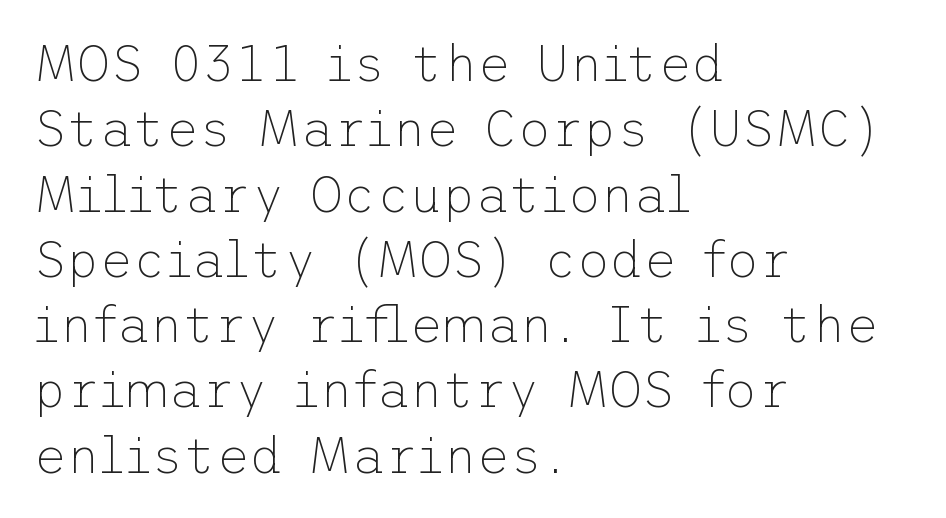
Q: Is the text bold? A: No.
Q: Is the text italic (slanted)? A: No, it is upright.
Q: Is the typeface a serif or a sans-serif typeface? A: Sans-serif.
Q: Is the text underlined? A: No.
Q: How is the paragraph aligned? A: Left-aligned.
Q: Is the spacing between letters normal or unusually wide? A: Normal.
Q: Is the spacing between lines tight, normal or loose? A: Normal.
Q: Width (condensed, normal, or wide)? A: Normal.
Q: Stroke contrast? A: Low.
Q: x-height? A: Medium.
